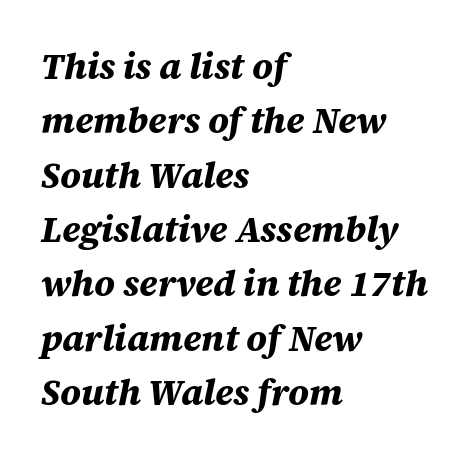
{"italic": "yes", "lean": "right", "slant_degrees": 12, "bold": "yes", "weight": "bold", "width": "normal", "stroke_contrast": "medium", "x_height": "large", "monospaced": "no", "underline": "no", "align": "left", "line_spacing": "normal", "line_spacing_ratio": 1.51, "letter_spacing": "normal", "letter_spacing_em": 0.0, "glyph_px": 36}
